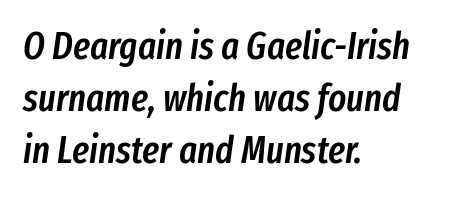
{"italic": "yes", "lean": "right", "slant_degrees": 8, "bold": "semi", "weight": "semibold", "width": "condensed", "stroke_contrast": "low", "x_height": "medium", "monospaced": "no", "underline": "no", "align": "left", "line_spacing": "normal", "line_spacing_ratio": 1.37, "letter_spacing": "normal", "letter_spacing_em": 0.0, "glyph_px": 38}
